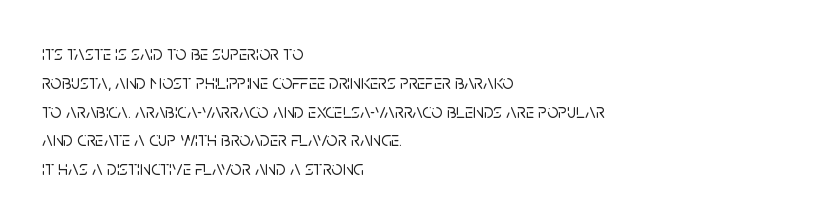
Default kerning and tracking; the words read as compact shapes. The type sits square on the baseline with zero lean. How would I describe the line gaps? Plain and ordinary. The zone under the glyphs is completely vacant. The lines are quadded left.
